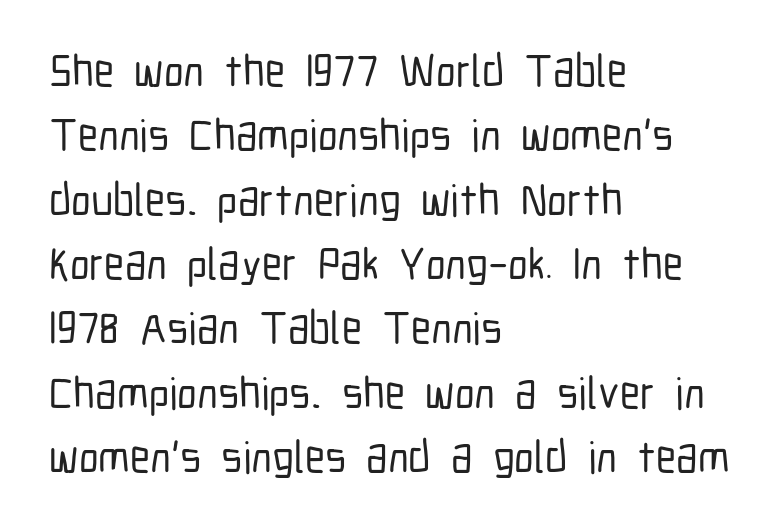
The image shows 45 px condensed sans-serif type, upright; set left-aligned, normal line spacing (1.43x), normal letter spacing, not underlined; low stroke contrast and a medium x-height.
